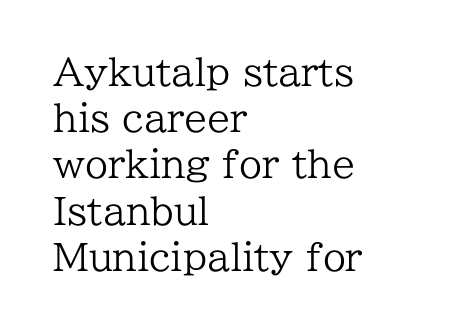
Each line starts at the same left margin while the right side varies. The weight would be labelled regular, book, light, or lighter still. Designer's note — italics off, roman on. These lines are composed in type with serifs.
